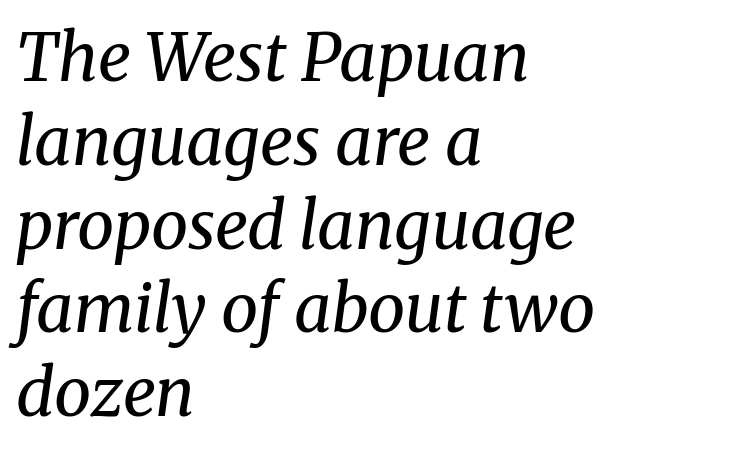
The image shows 66 px regular-weight serif type, italic (leaning right); set left-aligned, normal line spacing (1.27x), normal letter spacing, not underlined; medium stroke contrast and a medium x-height.
